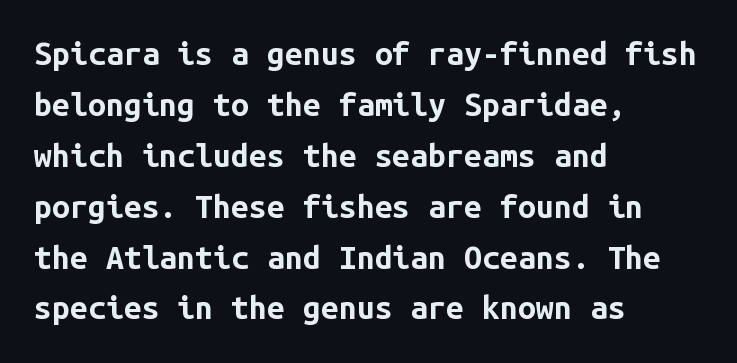
Q: Is the text bold? A: Yes.
Q: Is the text italic (slanted)? A: No, it is upright.
Q: Is the typeface a serif or a sans-serif typeface? A: Sans-serif.
Q: Is the text underlined? A: No.
Q: How is the paragraph aligned? A: Left-aligned.
Q: Is the spacing between letters normal or unusually wide? A: Normal.
Q: Is the spacing between lines tight, normal or loose? A: Normal.
Q: Width (condensed, normal, or wide)? A: Normal.
Q: Stroke contrast? A: Low.
Q: x-height? A: Medium.
Q: Monospaced? A: Yes.
